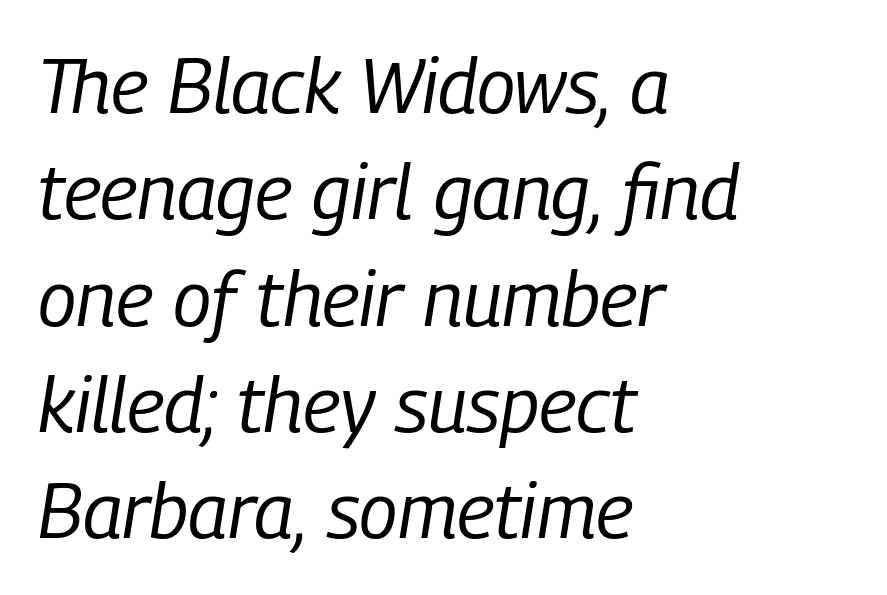
Q: Is the text bold? A: No.
Q: Is the text italic (slanted)? A: Yes, it leans right by about 9 degrees.
Q: Is the text underlined? A: No.
Q: How is the paragraph aligned? A: Left-aligned.
Q: Is the spacing between letters normal or unusually wide? A: Normal.
Q: Is the spacing between lines tight, normal or loose? A: Normal.
Q: Width (condensed, normal, or wide)? A: Condensed.
Q: Stroke contrast? A: Low.
Q: x-height? A: Medium.
Q: Monospaced? A: No.
